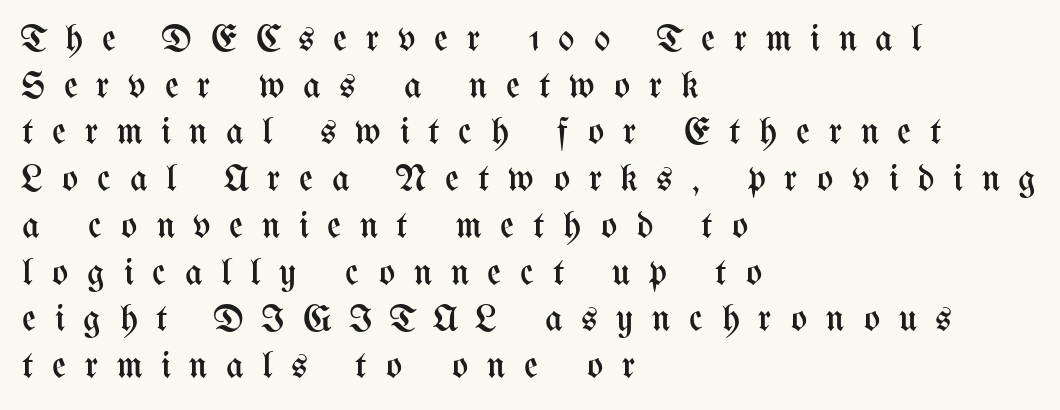
{"italic": "no", "bold": "no", "weight": "regular", "width": "condensed", "stroke_contrast": "medium", "x_height": "medium", "monospaced": "no", "underline": "no", "align": "left", "line_spacing_ratio": 1.23, "letter_spacing": "wide", "letter_spacing_em": 0.49, "glyph_px": 38}
